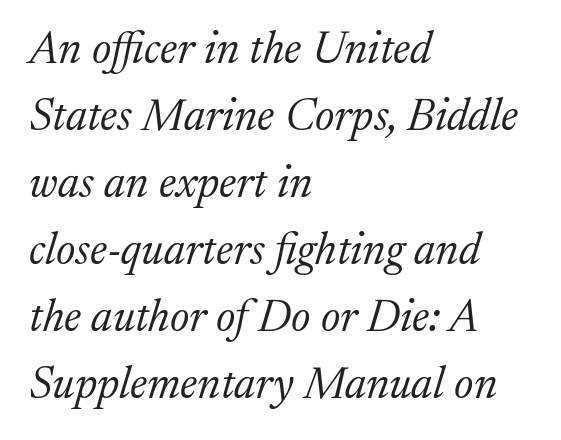
The image shows 45 px light serif type, italic (leaning right); set left-aligned, normal line spacing (1.49x), normal letter spacing, not underlined; medium stroke contrast and a medium x-height.
